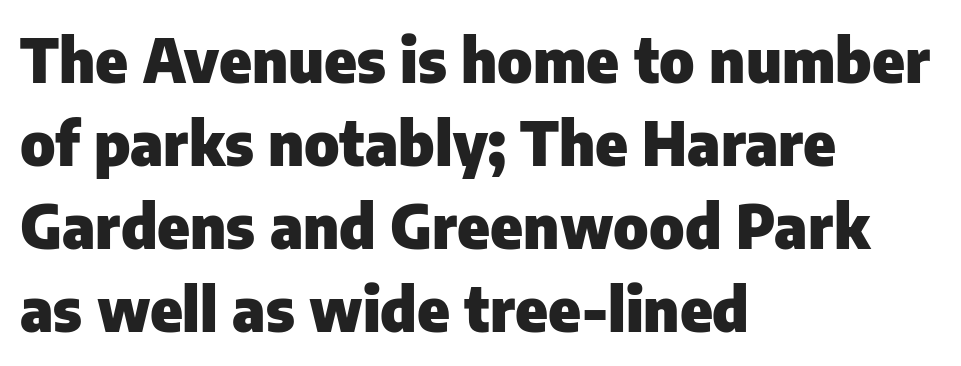
Q: Is the text bold? A: Yes.
Q: Is the text italic (slanted)? A: No, it is upright.
Q: Is the typeface a serif or a sans-serif typeface? A: Sans-serif.
Q: Is the text underlined? A: No.
Q: How is the paragraph aligned? A: Left-aligned.
Q: Is the spacing between letters normal or unusually wide? A: Normal.
Q: Is the spacing between lines tight, normal or loose? A: Normal.
Q: Width (condensed, normal, or wide)? A: Normal.
Q: Stroke contrast? A: Low.
Q: x-height? A: Medium.
Q: Monospaced? A: No.
